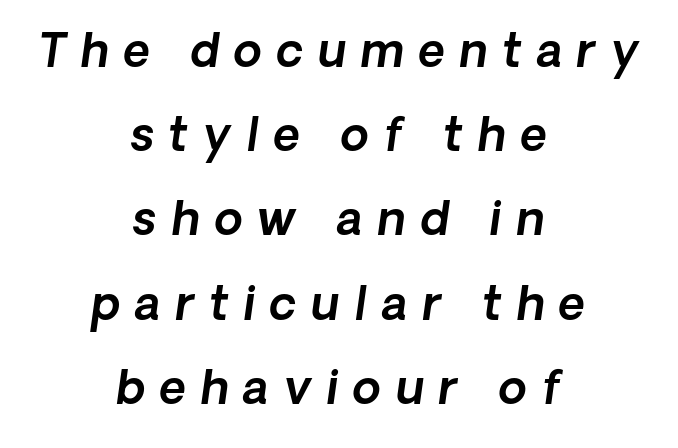
Notice how the passage keeps no hard edge, just a central spine. Check where the strokes stop: nothing finishes them off — pure sans. Students, note that the glyphs here are deliberately spaced far apart. Here the designer chose a conventional face with non-uniform glyph widths. Any mark beneath the type? The region is blank.
